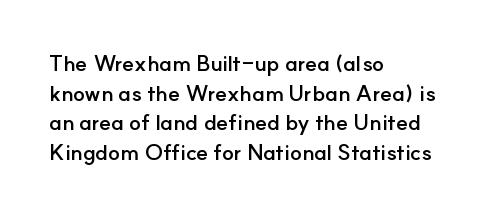
Caption: standard tracking, unaltered. Bold? Absolutely — the strokes are thick and heavy. Where is the straight margin? On the left. The line-height multiplier appears to be the usual default. Underlining? Definitely not there. Upright lettering throughout.
